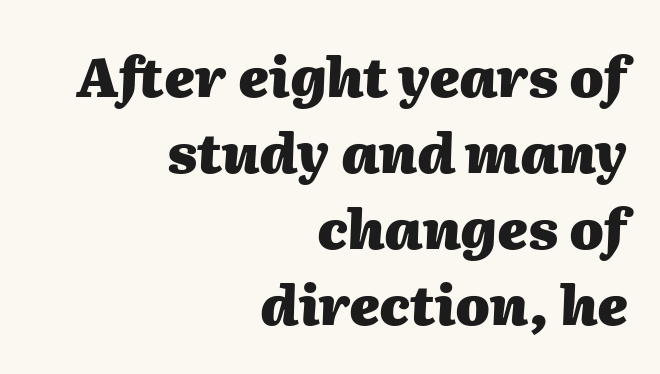
Q: Is the text bold? A: Yes.
Q: Is the text italic (slanted)? A: Yes, it leans right by about 2 degrees.
Q: Is the text underlined? A: No.
Q: How is the paragraph aligned? A: Right-aligned.
Q: Is the spacing between letters normal or unusually wide? A: Normal.
Q: Is the spacing between lines tight, normal or loose? A: Normal.
Q: Width (condensed, normal, or wide)? A: Normal.
Q: Stroke contrast? A: Medium.
Q: x-height? A: Medium.
Q: Monospaced? A: No.
